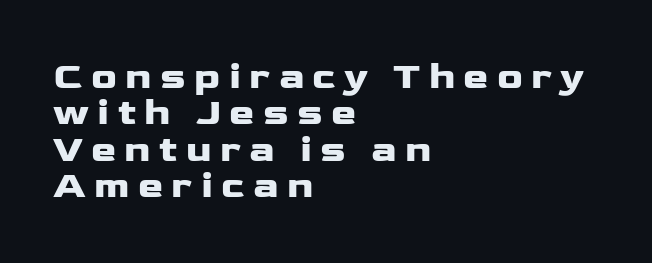
Posture: upright roman. The strokes are fattened all the way to bold. Typographically, this falls in the sans-serif category. Each letter keeps its own natural width here, so spacing adapts to shape. Each row of text sits above clean, open space.
